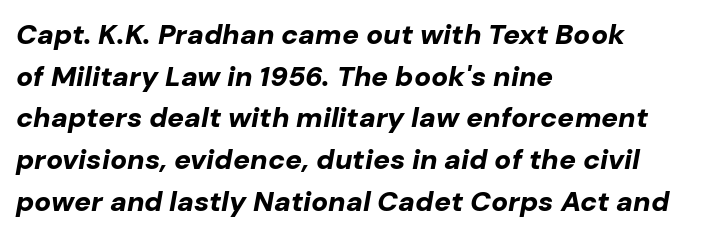
The lines are quadded left. How heavy is the stroke? Heavy — this is a bold. You could not count columns in this text — the font is proportionally spaced. The rendering uses a moderate line-height, typical for paragraphs.
